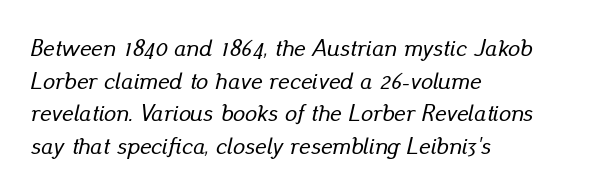
{"italic": "yes", "lean": "right", "slant_degrees": 13, "underline": "no", "align": "left", "line_spacing": "normal", "line_spacing_ratio": 1.36, "letter_spacing": "normal", "letter_spacing_em": 0.0, "glyph_px": 24}
